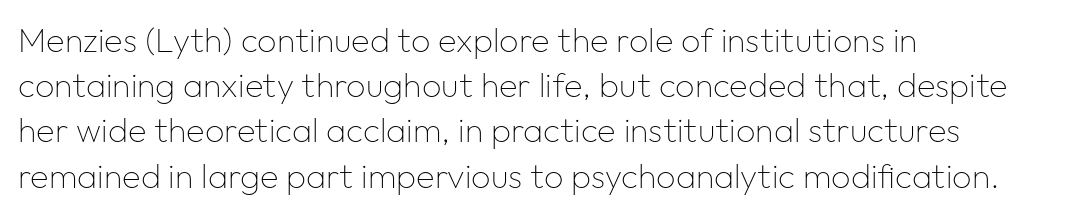
{"serif": "no", "italic": "no", "bold": "no", "weight": "thin", "width": "normal", "stroke_contrast": "low", "x_height": "medium", "monospaced": "no", "underline": "no", "align": "left", "line_spacing": "normal", "line_spacing_ratio": 1.33, "letter_spacing": "normal", "letter_spacing_em": 0.0, "glyph_px": 34}
